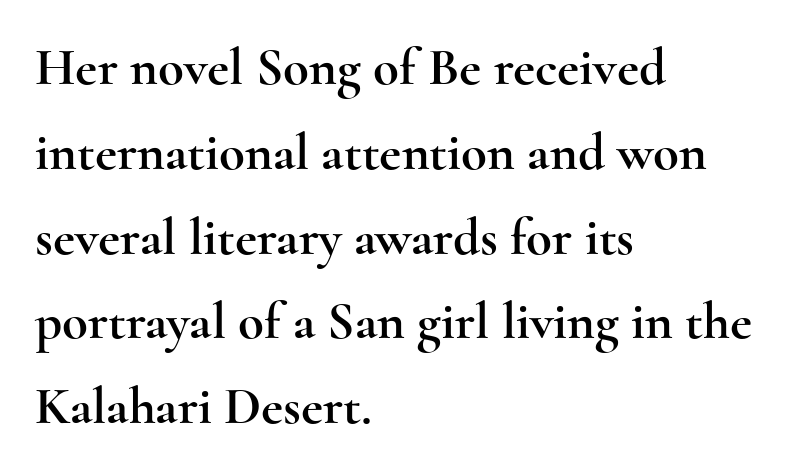
The image shows 53 px wide serif type, upright; set left-aligned, normal line spacing (1.6x), normal letter spacing, not underlined; a small x-height.
